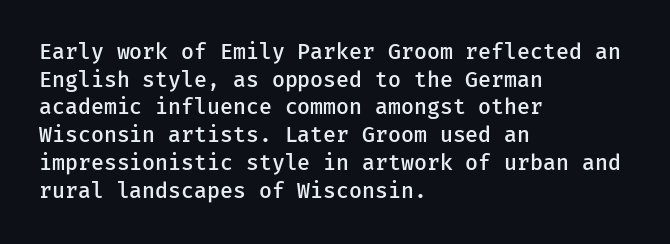
{"italic": "no", "bold": "semi", "underline": "no", "align": "left", "line_spacing": "normal", "line_spacing_ratio": 1.32, "letter_spacing": "normal", "letter_spacing_em": 0.0, "glyph_px": 21}
